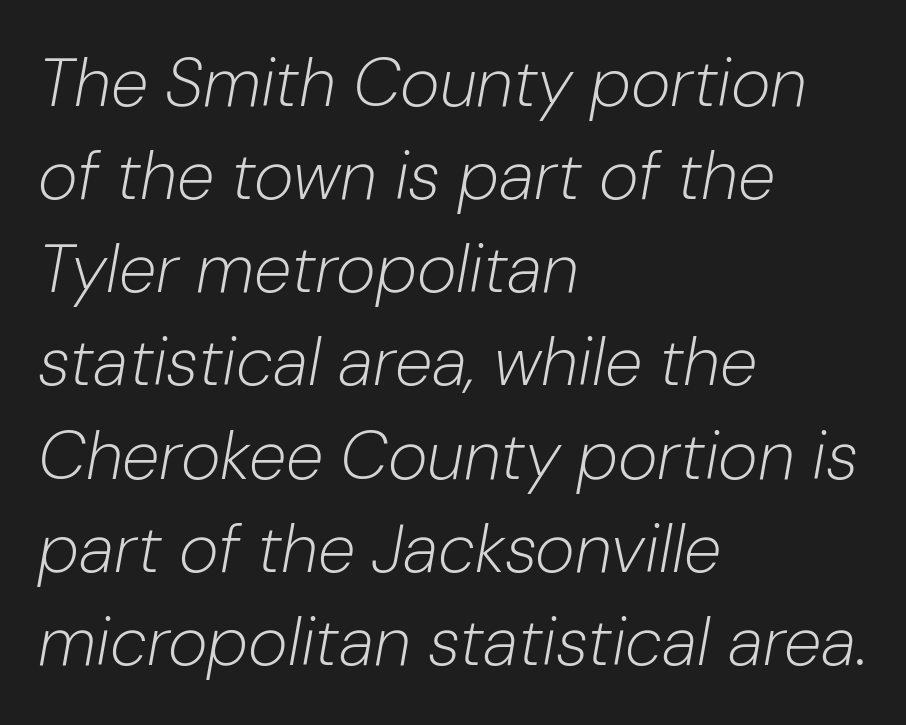
Q: Is the text bold? A: No.
Q: Is the text italic (slanted)? A: Yes, it leans right by about 10 degrees.
Q: Is the text underlined? A: No.
Q: How is the paragraph aligned? A: Left-aligned.
Q: Is the spacing between letters normal or unusually wide? A: Normal.
Q: Is the spacing between lines tight, normal or loose? A: Normal.
Q: Width (condensed, normal, or wide)? A: Normal.
Q: Stroke contrast? A: Low.
Q: x-height? A: Medium.
Q: Monospaced? A: No.
